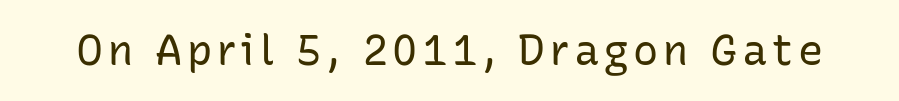
The image shows 42 px regular-weight sans-serif type, upright; set not underlined; low stroke contrast and a medium x-height.
